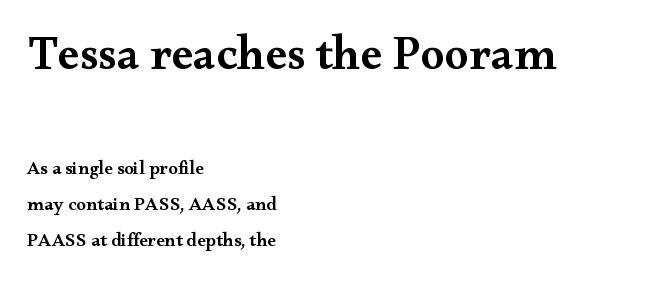
Q: Is the text bold? A: Semi-bold.
Q: Is the text italic (slanted)? A: No, it is upright.
Q: Is the typeface a serif or a sans-serif typeface? A: Serif.
Q: Is the text underlined? A: No.
Q: How is the paragraph aligned? A: Left-aligned.
Q: Is the spacing between letters normal or unusually wide? A: Normal.
Q: Is the spacing between lines tight, normal or loose? A: Loose.
Q: Which block of text is set in a larger size, the first (top) or the second (bottom)? A: The first (top) one.
Q: Width (condensed, normal, or wide)? A: Wide.
Q: Stroke contrast? A: Medium.
Q: x-height? A: Small.
Q: Monospaced? A: No.
